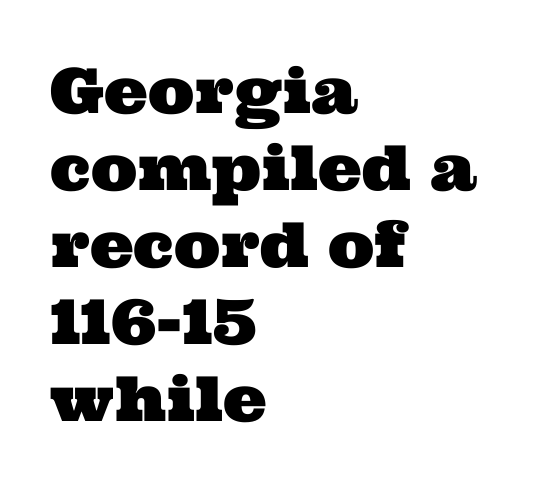
Q: Is the typeface a serif or a sans-serif typeface? A: Serif.
Q: Is the text underlined? A: No.
Q: How is the paragraph aligned? A: Left-aligned.
Q: Is the spacing between letters normal or unusually wide? A: Normal.
Q: Width (condensed, normal, or wide)? A: Wide.
Q: Stroke contrast? A: Medium.
Q: x-height? A: Medium.
Q: Monospaced? A: No.
